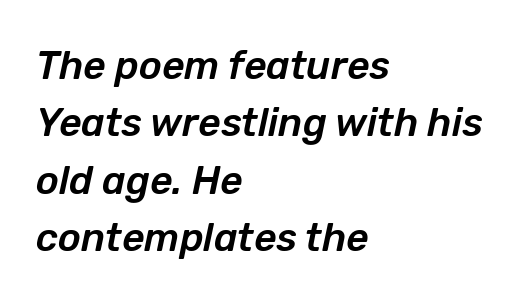
{"italic": "yes", "lean": "right", "slant_degrees": 12, "width": "normal", "stroke_contrast": "low", "x_height": "medium", "monospaced": "no", "underline": "no", "align": "left", "line_spacing": "normal", "line_spacing_ratio": 1.47, "letter_spacing": "normal", "letter_spacing_em": 0.0, "glyph_px": 39}
